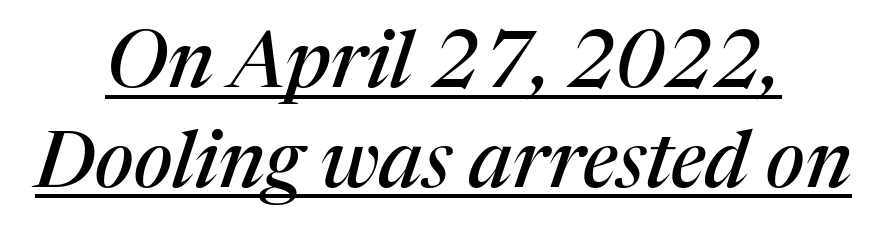
{"serif": "yes", "italic": "yes", "lean": "right", "slant_degrees": 17, "width": "normal", "stroke_contrast": "medium", "x_height": "medium", "monospaced": "no", "underline": "yes", "align": "center", "line_spacing": "normal", "line_spacing_ratio": 1.26, "letter_spacing": "normal", "letter_spacing_em": 0.0, "glyph_px": 79}
